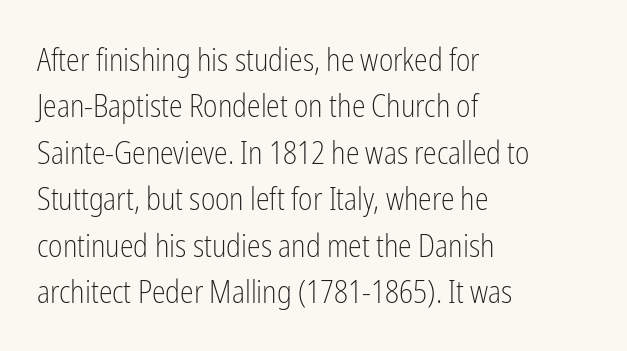
Stems and bowls with no extra thickness — not bold. Is there much room between lines? A standard amount, neither cramped nor airy. Ascenders rise straight up at ninety degrees. Nobody drew a line under any word here. Is this a fixed-width face? No — the glyphs have proportional, varying widths. Line starts are locked; line ends wander.
